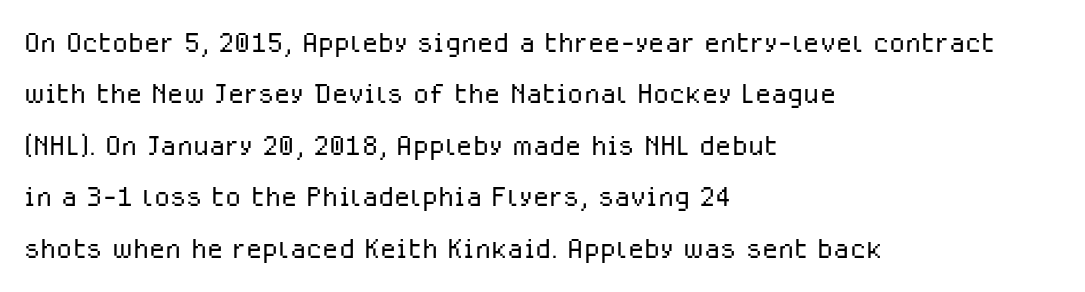
Q: Is the text bold? A: No.
Q: Is the text italic (slanted)? A: No, it is upright.
Q: Is the typeface a serif or a sans-serif typeface? A: Sans-serif.
Q: Is the text underlined? A: No.
Q: How is the paragraph aligned? A: Left-aligned.
Q: Is the spacing between letters normal or unusually wide? A: Normal.
Q: Is the spacing between lines tight, normal or loose? A: Normal.
Q: Width (condensed, normal, or wide)? A: Normal.
Q: Stroke contrast? A: Low.
Q: x-height? A: Medium.
Q: Monospaced? A: No.
